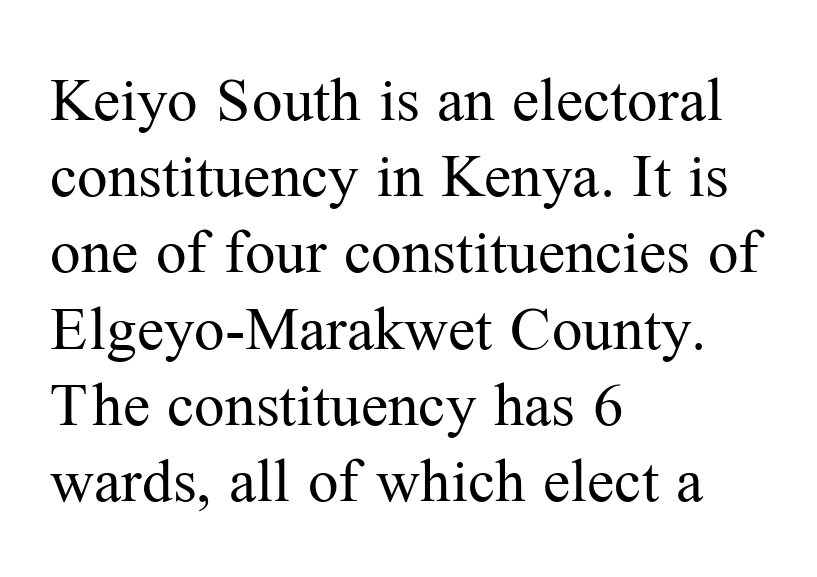
{"serif": "yes", "italic": "no", "bold": "no", "weight": "regular", "width": "normal", "stroke_contrast": "medium", "x_height": "medium", "monospaced": "no", "underline": "no", "align": "left", "line_spacing": "normal", "line_spacing_ratio": 1.25, "letter_spacing": "normal", "letter_spacing_em": 0.0, "glyph_px": 61}
